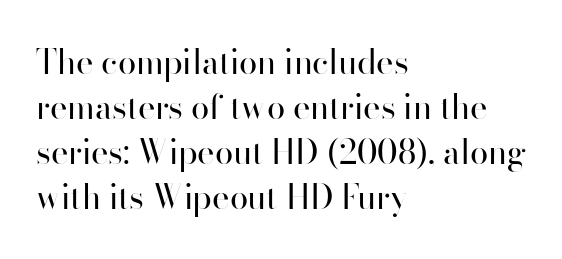
Q: Is the text bold? A: No.
Q: Is the text italic (slanted)? A: No, it is upright.
Q: Is the typeface a serif or a sans-serif typeface? A: Sans-serif.
Q: Is the text underlined? A: No.
Q: How is the paragraph aligned? A: Left-aligned.
Q: Is the spacing between letters normal or unusually wide? A: Normal.
Q: Is the spacing between lines tight, normal or loose? A: Normal.
Q: Width (condensed, normal, or wide)? A: Normal.
Q: Stroke contrast? A: High.
Q: x-height? A: Small.
Q: Monospaced? A: No.
